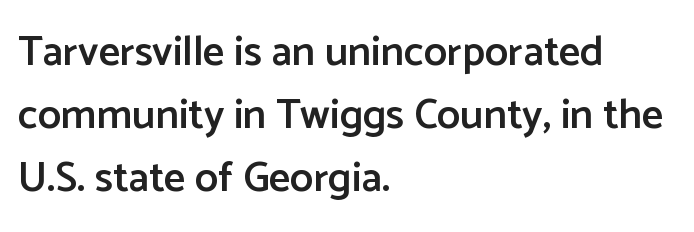
{"serif": "no", "italic": "no", "bold": "semi", "weight": "semibold", "width": "normal", "stroke_contrast": "low", "x_height": "medium", "monospaced": "no", "underline": "no", "align": "left", "line_spacing": "normal", "line_spacing_ratio": 1.5, "letter_spacing": "normal", "letter_spacing_em": 0.0, "glyph_px": 42}
